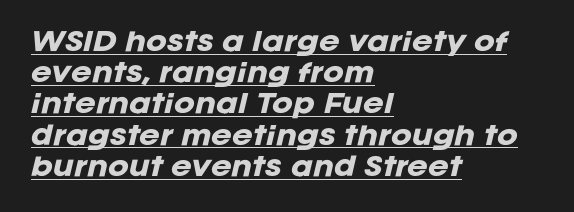
{"italic": "yes", "lean": "right", "slant_degrees": 12, "bold": "yes", "underline": "yes", "align": "left", "line_spacing": "normal", "line_spacing_ratio": 1.25, "letter_spacing": "normal", "letter_spacing_em": 0.0, "glyph_px": 25}
